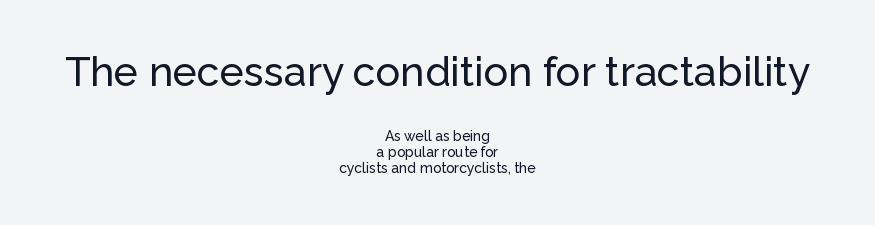
The image shows 41 px sans-serif type, upright; set centered, tight line spacing (1.15x), normal letter spacing, not underlined; the first (top) block is 2.93x larger; low stroke contrast and a medium x-height.
